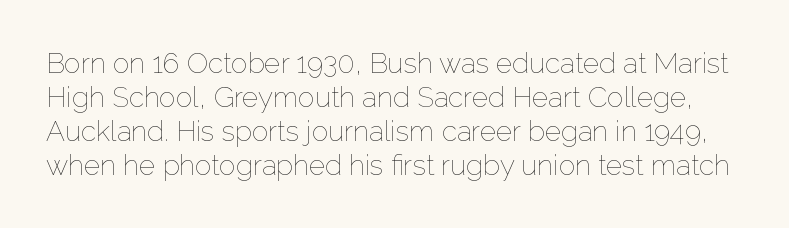
{"italic": "no", "bold": "no", "weight": "thin", "width": "normal", "stroke_contrast": "low", "x_height": "medium", "monospaced": "no", "underline": "no", "line_spacing_ratio": 1.21, "letter_spacing": "normal", "letter_spacing_em": 0.0, "glyph_px": 28}
